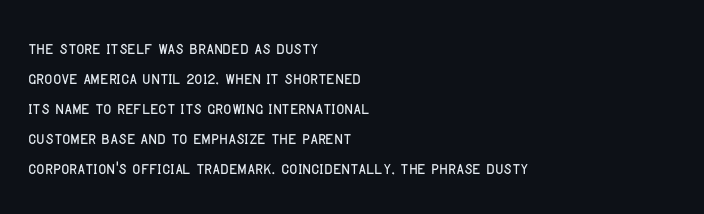
The image shows 22 px text type, upright; set left-aligned, normal line spacing (1.36x), normal letter spacing, not underlined.
